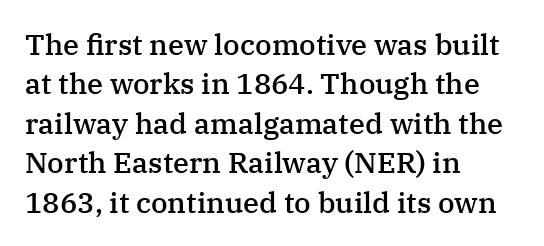
{"serif": "yes", "italic": "no", "bold": "semi", "weight": "semibold", "width": "normal", "stroke_contrast": "medium", "x_height": "medium", "monospaced": "no", "underline": "no", "align": "left", "line_spacing": "normal", "line_spacing_ratio": 1.36, "letter_spacing": "normal", "letter_spacing_em": 0.0, "glyph_px": 29}
